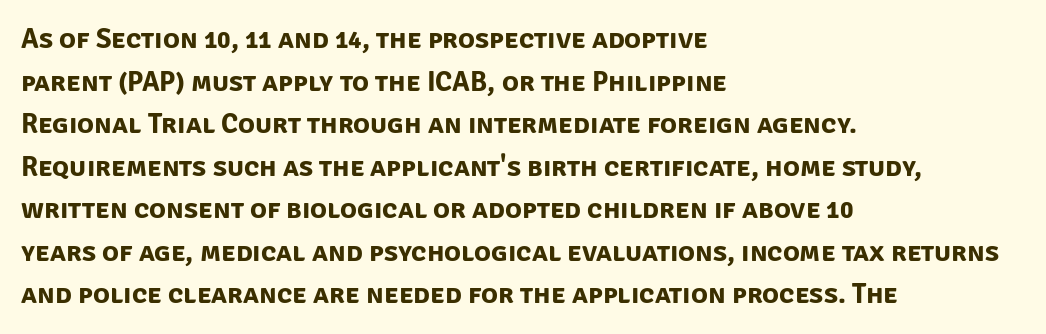
The image shows 28 px bold sans-serif type; set left-aligned, normal line spacing (1.52x), normal letter spacing, not underlined; low stroke contrast and a large x-height.
